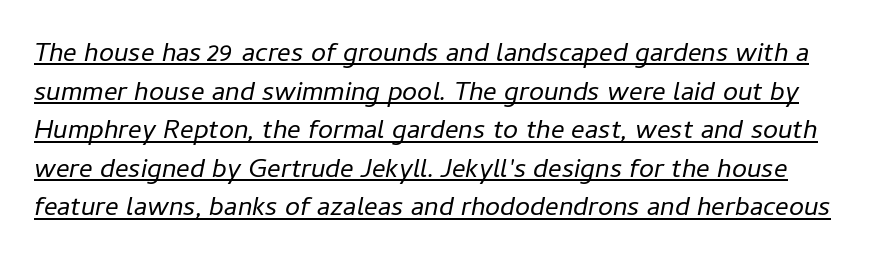
Q: Is the text bold? A: No.
Q: Is the text italic (slanted)? A: Yes, it leans right by about 11 degrees.
Q: Is the text underlined? A: Yes.
Q: Is the spacing between letters normal or unusually wide? A: Normal.
Q: Is the spacing between lines tight, normal or loose? A: Normal.
